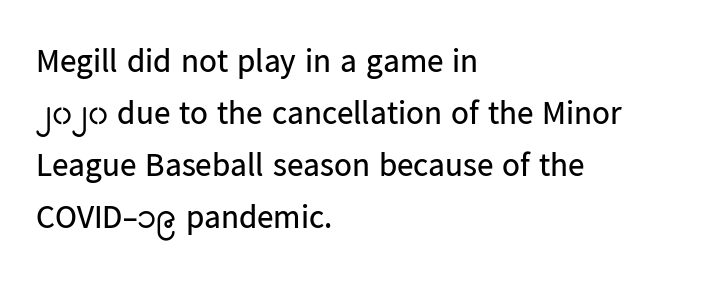
{"serif": "no", "italic": "no", "bold": "no", "weight": "regular", "width": "normal", "stroke_contrast": "low", "x_height": "medium", "monospaced": "no", "underline": "no", "align": "left", "line_spacing": "normal", "line_spacing_ratio": 1.58, "letter_spacing": "normal", "letter_spacing_em": 0.0, "glyph_px": 33}
